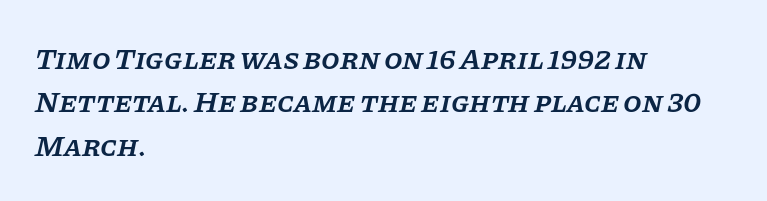
{"serif": "yes", "italic": "yes", "lean": "right", "slant_degrees": 11, "bold": "semi", "weight": "semibold", "width": "normal", "stroke_contrast": "low", "x_height": "large", "monospaced": "no", "underline": "no", "align": "left", "line_spacing": "normal", "line_spacing_ratio": 1.45, "letter_spacing": "normal", "letter_spacing_em": 0.0, "glyph_px": 30}
